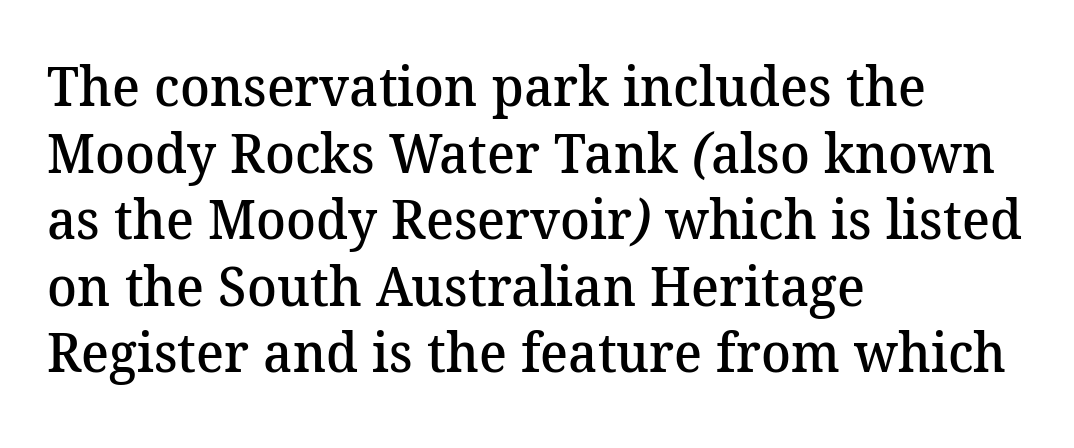
Q: Is the text bold? A: Semi-bold.
Q: Is the typeface a serif or a sans-serif typeface? A: Serif.
Q: Is the text underlined? A: No.
Q: How is the paragraph aligned? A: Left-aligned.
Q: Is the spacing between letters normal or unusually wide? A: Normal.
Q: Width (condensed, normal, or wide)? A: Normal.
Q: Stroke contrast? A: Medium.
Q: x-height? A: Medium.
Q: Monospaced? A: No.
